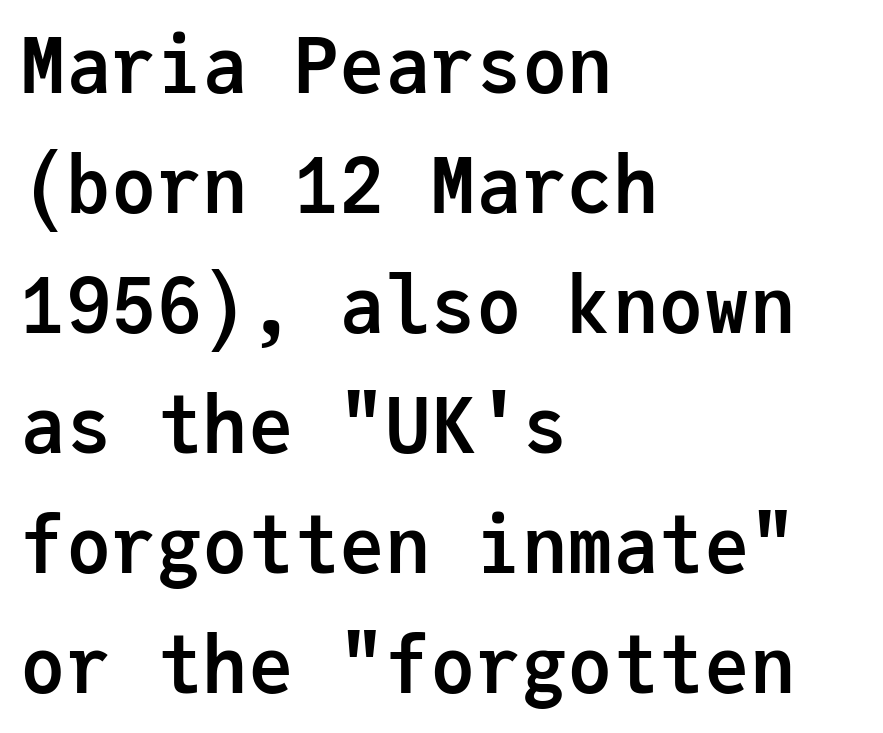
The specimen reads as upright at a glance. Note the uniform advance width — an 'i' takes as much space as an 'm'. Letters rest on an invisible, unmarked baseline. Stroke thickness is high; the sample reads as a true bold. The line-height multiplier appears to be the usual default.
